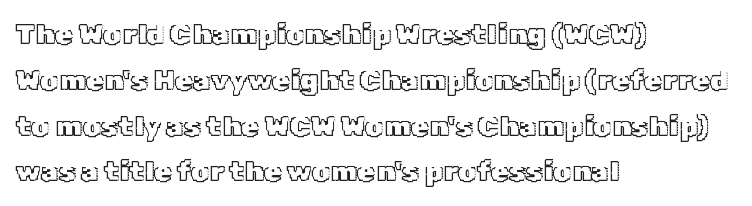
The image shows 29 px text type, upright; set left-aligned, normal line spacing (1.58x), normal letter spacing, not underlined; a medium x-height.
